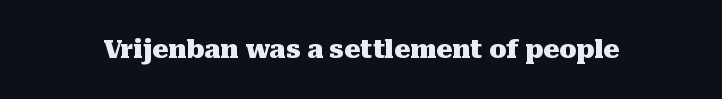
{"italic": "no", "bold": "yes", "underline": "no", "letter_spacing": "normal", "letter_spacing_em": 0.0, "glyph_px": 25}
